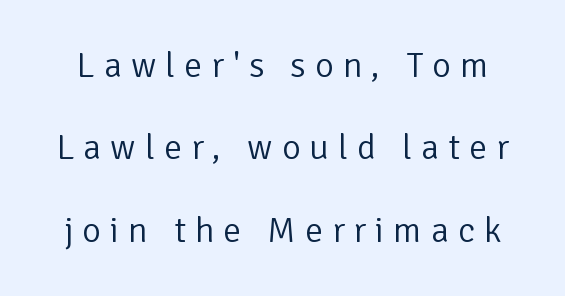
{"serif": "no", "italic": "no", "bold": "no", "weight": "light", "width": "normal", "stroke_contrast": "low", "x_height": "medium", "monospaced": "no", "underline": "no", "line_spacing": "loose", "line_spacing_ratio": 2.29, "letter_spacing": "wide", "letter_spacing_em": 0.25, "glyph_px": 36}
